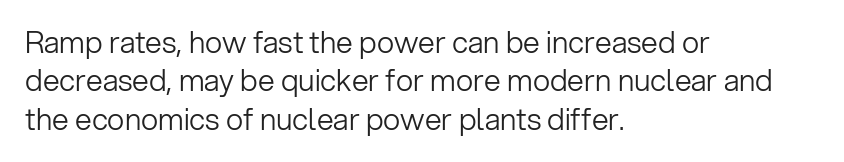
Glance below the letters and you will spot only blank space. Upright lettering throughout. Each letter's strokes conclude bluntly, with no projecting serifs. You could not count columns in this text — the font is proportionally spaced.
